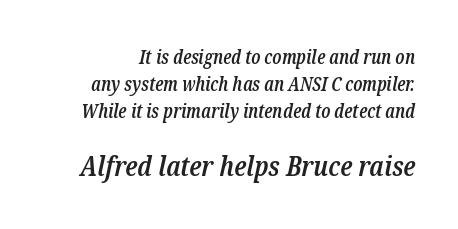
The face used here is rendered with its standard letterfit. On the weight axis this lands at semibold, roughly 600. This sample has the flowing, uneven cadence of proportional lettering. This rendering features lettering with no underline.
